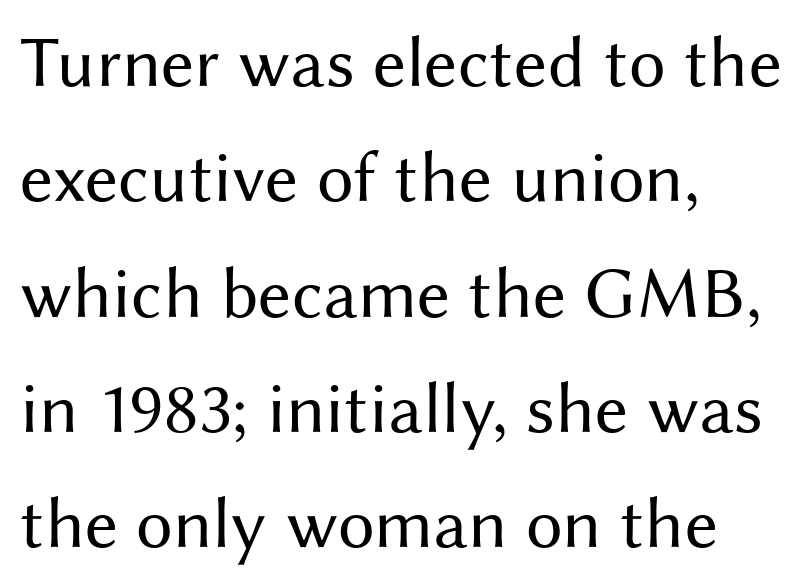
The image shows 73 px regular-weight sans-serif type, upright; set left-aligned, normal line spacing (1.58x), normal letter spacing, not underlined; medium stroke contrast and a medium x-height.
